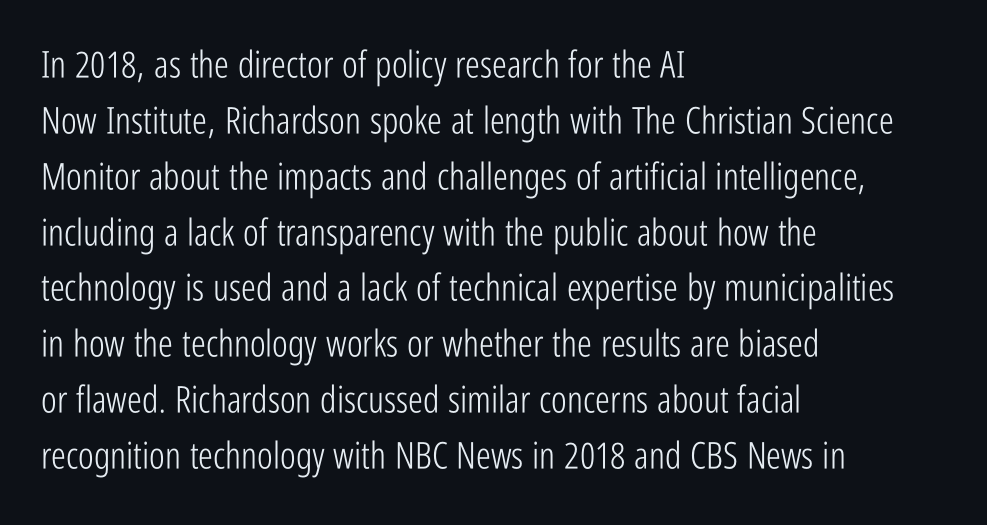
These lines keep a tight, regular rhythm from letter to letter. Each new line begins a customary step beneath the previous one. Varying glyph widths throughout — classic text-font behaviour. Every character sits straight up, as roman type does. Is this a sans? Yes — the strokes have no serifs.
